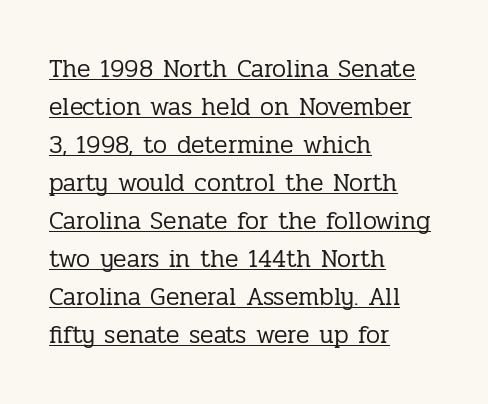
{"italic": "no", "bold": "no", "underline": "yes", "align": "left", "line_spacing": "normal", "line_spacing_ratio": 1.52, "letter_spacing": "normal", "letter_spacing_em": 0.0, "glyph_px": 25}
